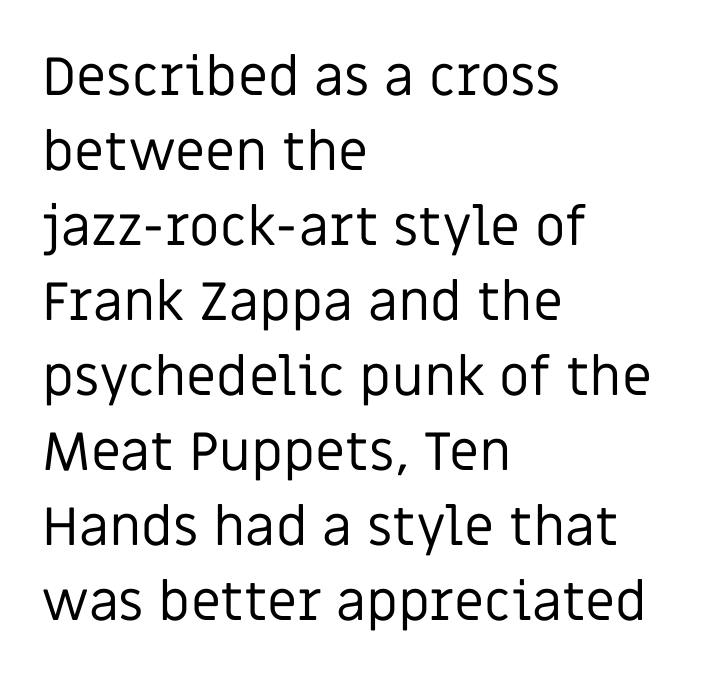
Q: Is the text bold? A: No.
Q: Is the text italic (slanted)? A: No, it is upright.
Q: Is the typeface a serif or a sans-serif typeface? A: Sans-serif.
Q: Is the text underlined? A: No.
Q: How is the paragraph aligned? A: Left-aligned.
Q: Is the spacing between letters normal or unusually wide? A: Normal.
Q: Is the spacing between lines tight, normal or loose? A: Normal.
Q: Width (condensed, normal, or wide)? A: Normal.
Q: Stroke contrast? A: Low.
Q: x-height? A: Large.
Q: Monospaced? A: No.
